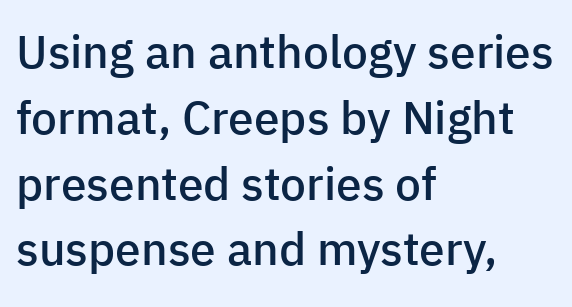
{"serif": "no", "italic": "no", "bold": "semi", "weight": "semibold", "width": "normal", "stroke_contrast": "low", "x_height": "medium", "monospaced": "no", "underline": "no", "align": "left", "line_spacing": "normal", "line_spacing_ratio": 1.43, "letter_spacing": "normal", "letter_spacing_em": 0.0, "glyph_px": 46}
